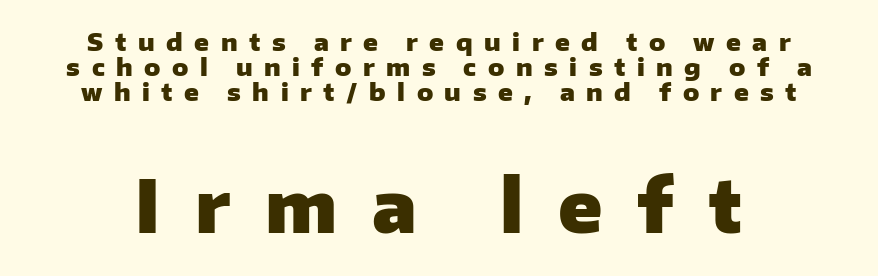
Q: Is the text bold? A: Yes.
Q: Is the text italic (slanted)? A: No, it is upright.
Q: Is the typeface a serif or a sans-serif typeface? A: Sans-serif.
Q: Is the text underlined? A: No.
Q: Is the spacing between letters normal or unusually wide? A: Unusually wide.
Q: Is the spacing between lines tight, normal or loose? A: Tight.
Q: Which block of text is set in a larger size, the first (top) or the second (bottom)? A: The second (bottom) one.
Q: Width (condensed, normal, or wide)? A: Normal.
Q: Stroke contrast? A: Low.
Q: x-height? A: Medium.
Q: Monospaced? A: No.
